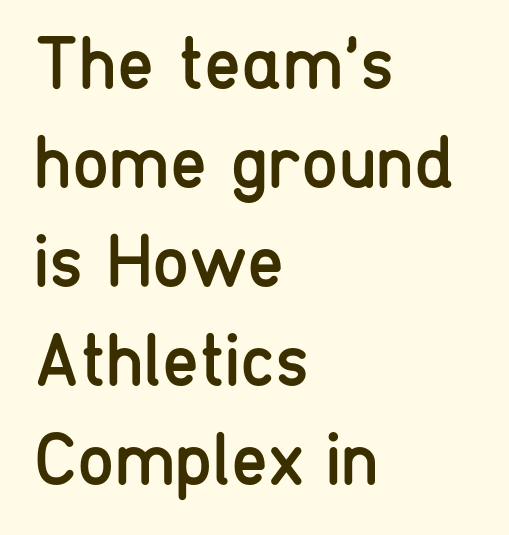
Regarding serifs, this sample does without them. No extra tracking has been applied to these lines. Visually the block forms a straight wall on the left and a jagged coastline on the right. The letters advance in unequal steps, a hallmark of proportional type. The strokes carry an ordinary text weight at most.
